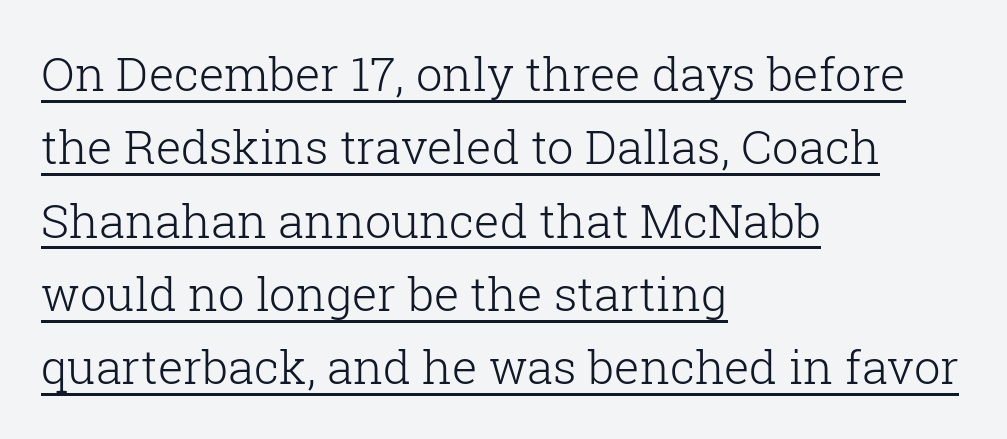
Q: Is the text bold? A: No.
Q: Is the text italic (slanted)? A: No, it is upright.
Q: Is the typeface a serif or a sans-serif typeface? A: Serif.
Q: Is the text underlined? A: Yes.
Q: How is the paragraph aligned? A: Left-aligned.
Q: Is the spacing between letters normal or unusually wide? A: Normal.
Q: Is the spacing between lines tight, normal or loose? A: Normal.
Q: Width (condensed, normal, or wide)? A: Normal.
Q: Stroke contrast? A: Low.
Q: x-height? A: Medium.
Q: Monospaced? A: No.
